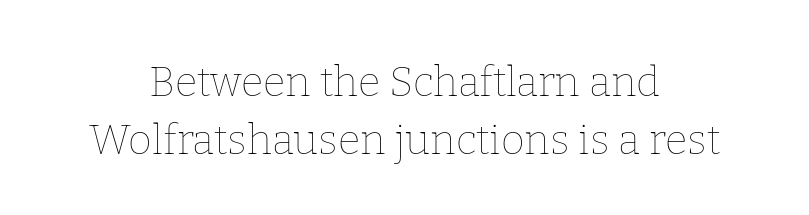
Line starts and ends both wander, symmetrically. This is not heavy type; no bold has been used. Glance below the letters and you will spot only blank space. This sample uses plain, unmodified letter spacing.
